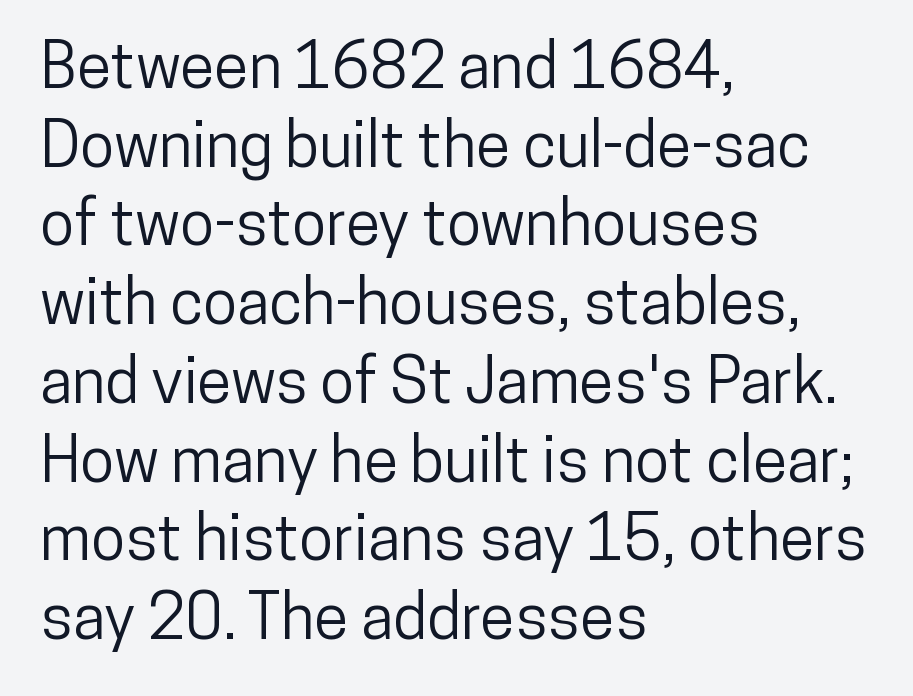
Typeset ragged right — the left edge is the straight one. Serif or sans? Sans — the stroke terminals are bare. The passage shown is typed in a proportional face where columns would drift. Designer's note — italics off, roman on. Vertical spacing — default. The space beneath each line is pristine and unruled.
